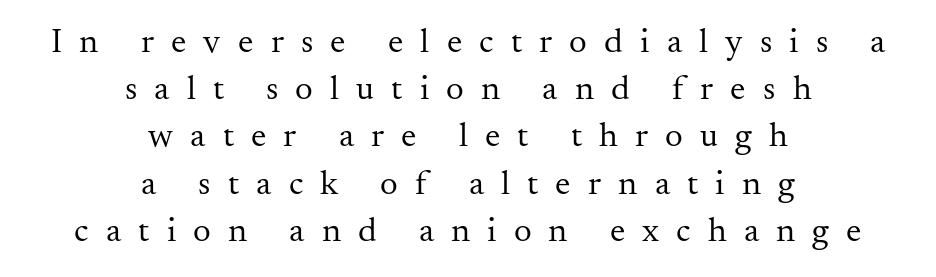
Q: Is the text bold? A: No.
Q: Is the text italic (slanted)? A: No, it is upright.
Q: Is the typeface a serif or a sans-serif typeface? A: Serif.
Q: Is the text underlined? A: No.
Q: How is the paragraph aligned? A: Centered.
Q: Is the spacing between letters normal or unusually wide? A: Unusually wide.
Q: Is the spacing between lines tight, normal or loose? A: Normal.
Q: Width (condensed, normal, or wide)? A: Normal.
Q: Stroke contrast? A: Medium.
Q: x-height? A: Small.
Q: Monospaced? A: No.
